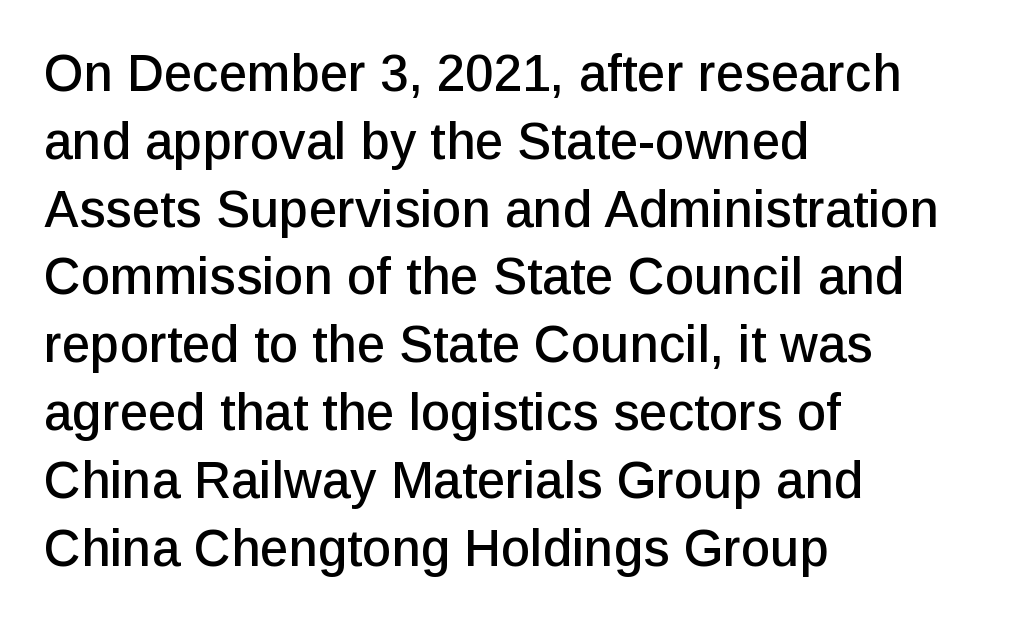
The image shows 51 px sans-serif type, upright; set left-aligned, normal line spacing (1.33x), normal letter spacing, not underlined; low stroke contrast and a medium x-height.
